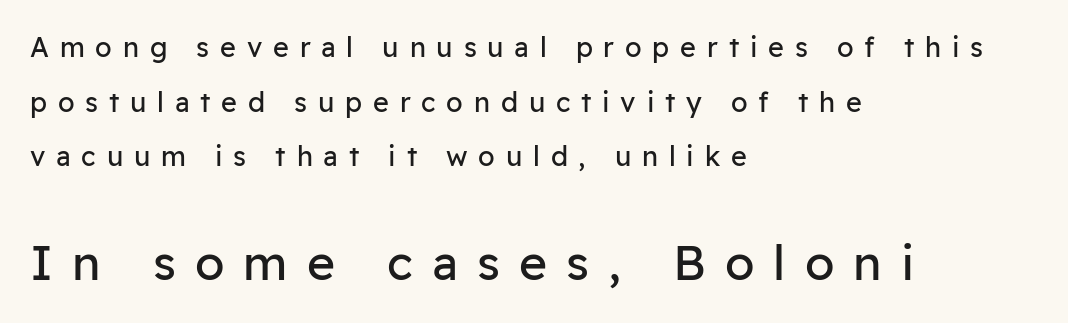
Words float on clear page, feet unadorned. In terms of posture, this sample is upright. Whoever set this made the second block the dominant, larger element. How are the letters spaced? Widely, with obvious added tracking.
